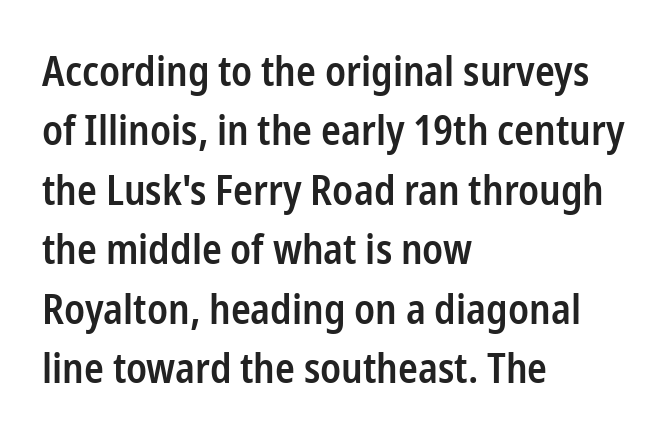
Q: Is the text bold? A: Semi-bold.
Q: Is the text italic (slanted)? A: No, it is upright.
Q: Is the typeface a serif or a sans-serif typeface? A: Sans-serif.
Q: Is the text underlined? A: No.
Q: How is the paragraph aligned? A: Left-aligned.
Q: Is the spacing between letters normal or unusually wide? A: Normal.
Q: Is the spacing between lines tight, normal or loose? A: Normal.
Q: Width (condensed, normal, or wide)? A: Condensed.
Q: Stroke contrast? A: Low.
Q: x-height? A: Medium.
Q: Monospaced? A: No.
